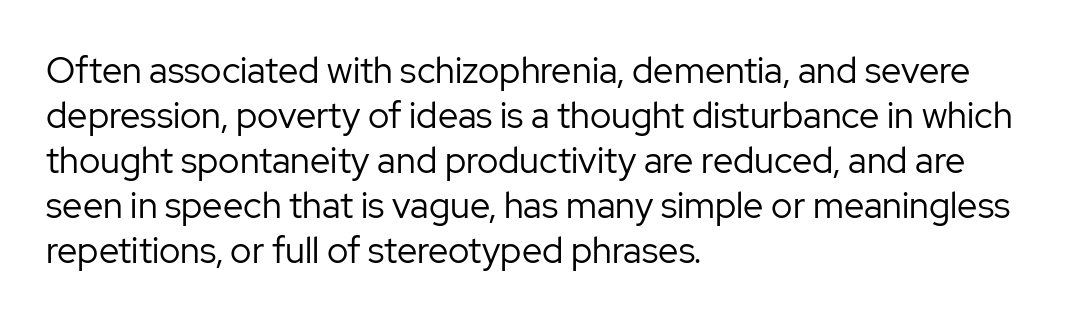
{"serif": "no", "italic": "no", "bold": "no", "weight": "regular", "width": "normal", "stroke_contrast": "low", "x_height": "medium", "monospaced": "no", "underline": "no", "align": "left", "line_spacing": "normal", "line_spacing_ratio": 1.25, "letter_spacing": "normal", "letter_spacing_em": 0.0, "glyph_px": 36}
